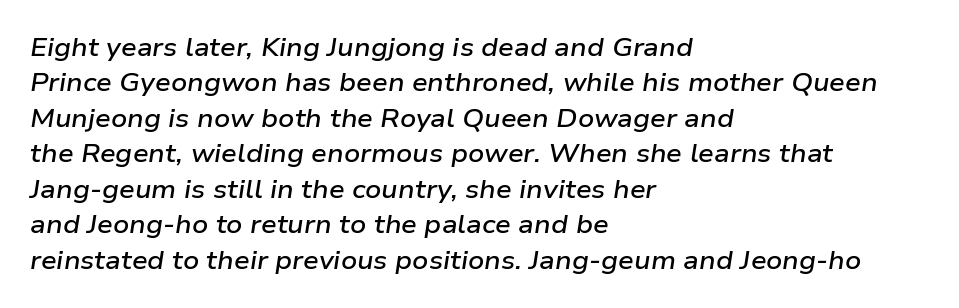
{"italic": "yes", "lean": "right", "slant_degrees": 9, "bold": "semi", "underline": "no", "align": "left", "line_spacing": "normal", "line_spacing_ratio": 1.42, "letter_spacing": "normal", "letter_spacing_em": 0.0, "glyph_px": 25}
